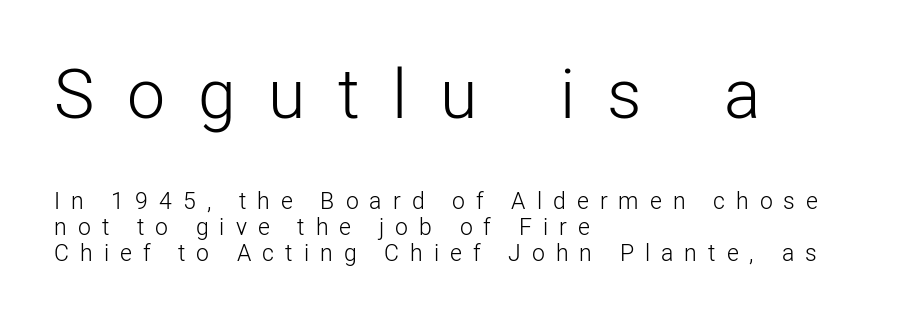
Q: Is the text bold? A: No.
Q: Is the text italic (slanted)? A: No, it is upright.
Q: Is the typeface a serif or a sans-serif typeface? A: Sans-serif.
Q: Is the text underlined? A: No.
Q: How is the paragraph aligned? A: Left-aligned.
Q: Is the spacing between letters normal or unusually wide? A: Unusually wide.
Q: Is the spacing between lines tight, normal or loose? A: Tight.
Q: Which block of text is set in a larger size, the first (top) or the second (bottom)? A: The first (top) one.
Q: Width (condensed, normal, or wide)? A: Normal.
Q: Stroke contrast? A: Low.
Q: x-height? A: Medium.
Q: Monospaced? A: No.
